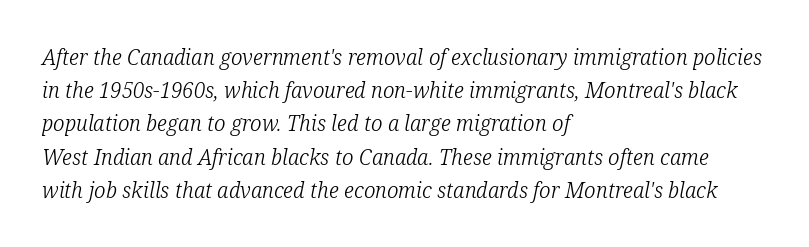
The image shows 21 px text type, italic (leaning right); set left-aligned, normal line spacing (1.58x), normal letter spacing, not underlined.
